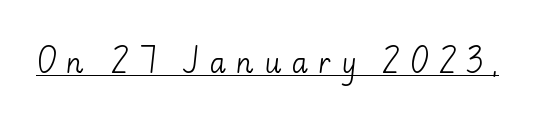
The image shows 28 px light sans-serif type; set unusually wide letter spacing (+0.35 em), underlined; low stroke contrast and a small x-height.
